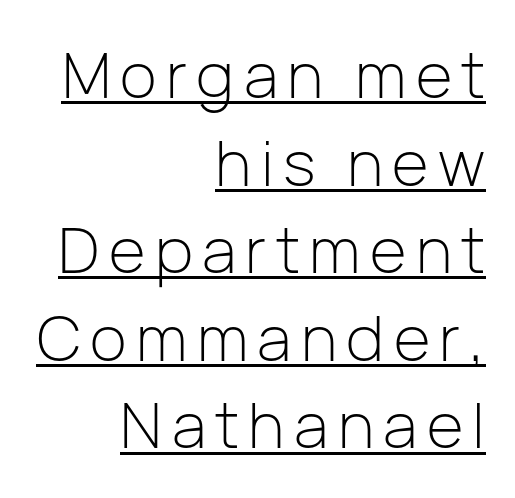
{"serif": "no", "italic": "no", "bold": "no", "weight": "light", "width": "normal", "stroke_contrast": "low", "x_height": "medium", "monospaced": "no", "underline": "yes", "align": "right", "line_spacing": "normal", "line_spacing_ratio": 1.39, "glyph_px": 63}
